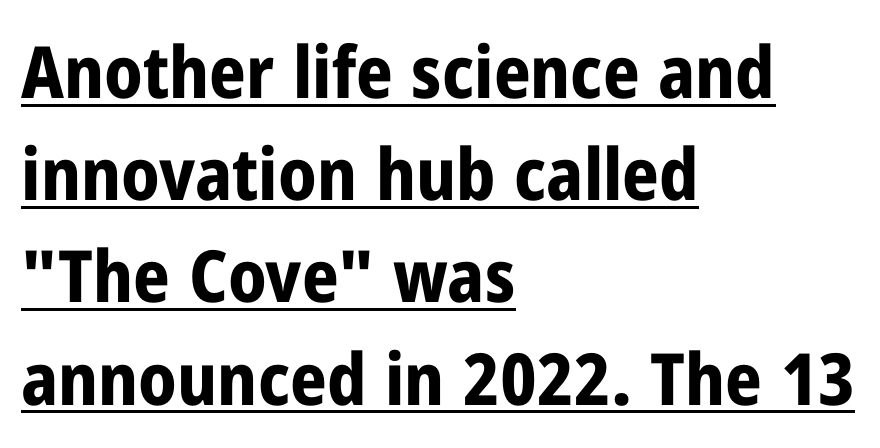
The image shows 72 px bold, condensed sans-serif type, upright; set left-aligned, normal line spacing (1.42x), normal letter spacing, underlined; low stroke contrast and a medium x-height.
